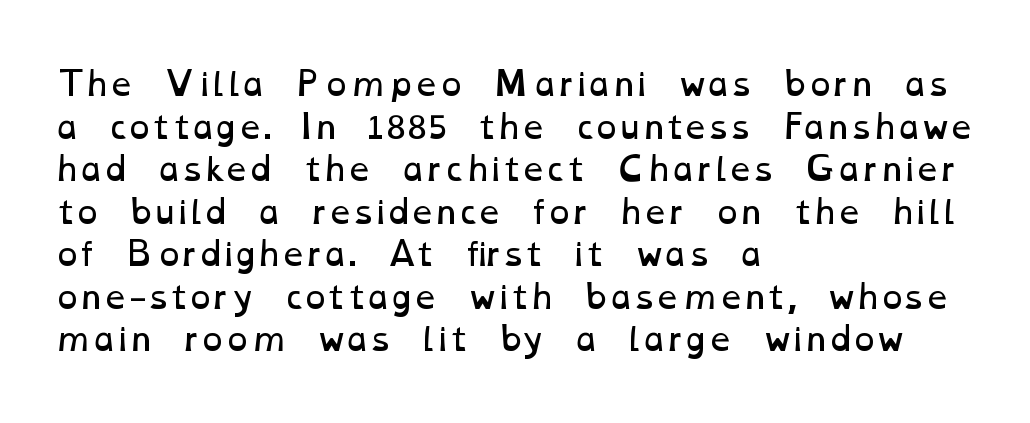
{"bold": "no", "weight": "regular", "width": "wide", "stroke_contrast": "low", "x_height": "medium", "monospaced": "no", "underline": "no", "align": "left", "line_spacing": "normal", "line_spacing_ratio": 1.33, "letter_spacing": "normal", "letter_spacing_em": 0.0, "glyph_px": 32}
